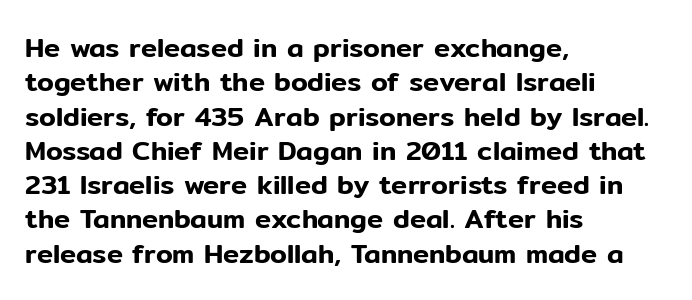
Q: Is the text italic (slanted)? A: No, it is upright.
Q: Is the text underlined? A: No.
Q: How is the paragraph aligned? A: Left-aligned.
Q: Is the spacing between letters normal or unusually wide? A: Normal.
Q: Is the spacing between lines tight, normal or loose? A: Normal.
